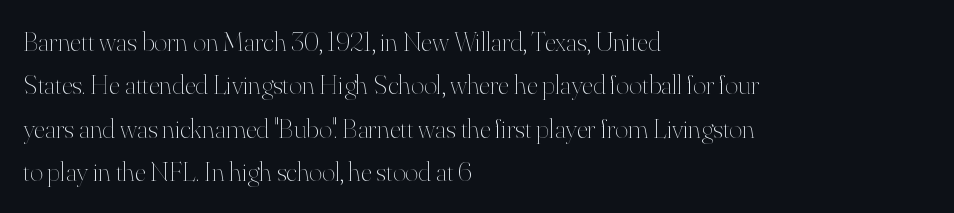
The rag falls on the right side of this text block. One glance says typical: line gaps are just what's usual. The characters are drawn with everyday or finer stroke widths. Posture: upright roman. Underlining? Definitely not there.
